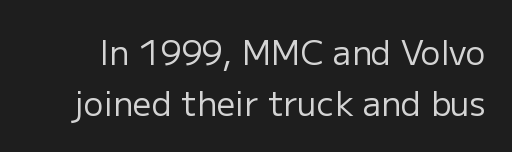
Just letters on the line, the space beneath them empty. The line texture is even and compact thanks to regular tracking. You can tell it's not italic because the verticals are truly vertical. Letters have the restrained weight of plain body copy at most. No feet cap the strokes, marking this as sans-serif type. The lines sit at an ordinary, default distance from one another.
